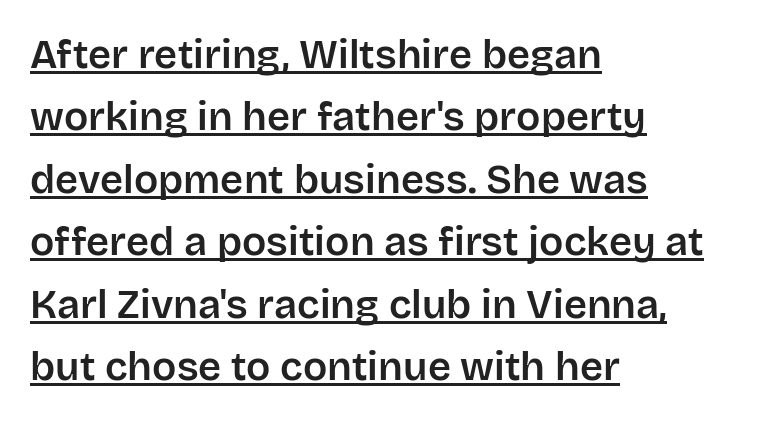
Q: Is the text italic (slanted)? A: No, it is upright.
Q: Is the typeface a serif or a sans-serif typeface? A: Sans-serif.
Q: Is the text underlined? A: Yes.
Q: How is the paragraph aligned? A: Left-aligned.
Q: Is the spacing between letters normal or unusually wide? A: Normal.
Q: Is the spacing between lines tight, normal or loose? A: Normal.
Q: Width (condensed, normal, or wide)? A: Normal.
Q: Stroke contrast? A: Low.
Q: x-height? A: Large.
Q: Monospaced? A: No.
